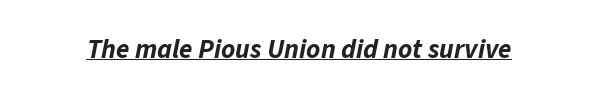
Each line of the rendering has a horizontal stroke beneath the glyphs. Bold? Absolutely — the strokes are thick and heavy. Standard letterfit; no display-style spreading of the glyphs. Emphasis-style slanted type is in use.
